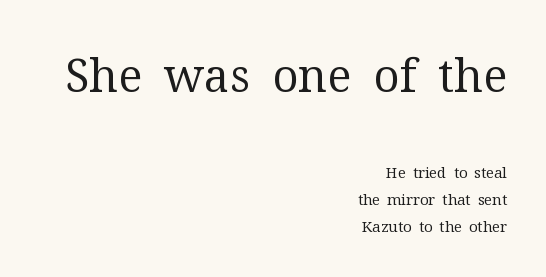
The image shows 46 px regular-weight serif type, upright; set right-aligned, line spacing 1.82x, normal letter spacing, not underlined; the first (top) block is 3.07x larger; medium stroke contrast and a medium x-height.
